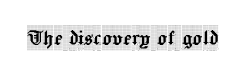
The image shows 25 px text type, upright; set normal letter spacing, not underlined.
